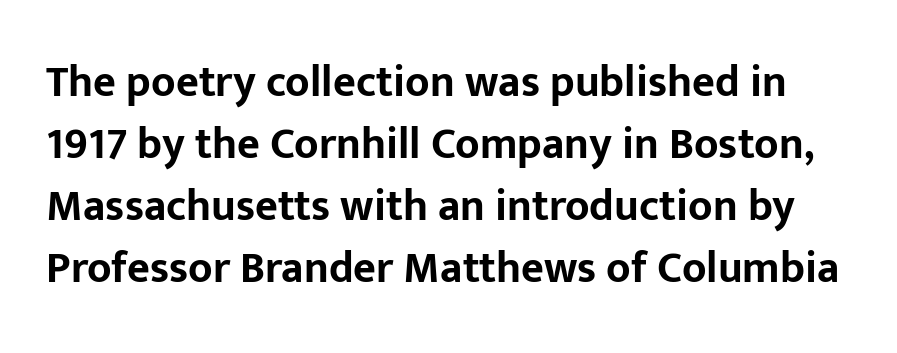
The image shows 44 px bold sans-serif type, upright; set normal line spacing (1.41x), normal letter spacing, not underlined; low stroke contrast and a medium x-height.
